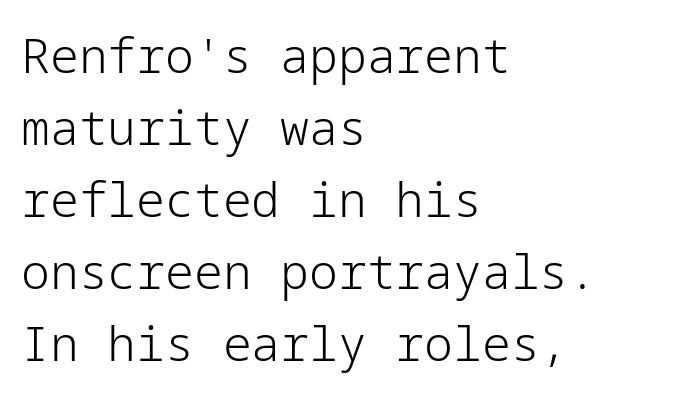
{"serif": "no", "italic": "no", "bold": "no", "weight": "light", "width": "normal", "stroke_contrast": "low", "x_height": "medium", "underline": "no", "align": "left", "line_spacing": "normal", "line_spacing_ratio": 1.5, "letter_spacing": "normal", "letter_spacing_em": 0.0, "glyph_px": 48}
